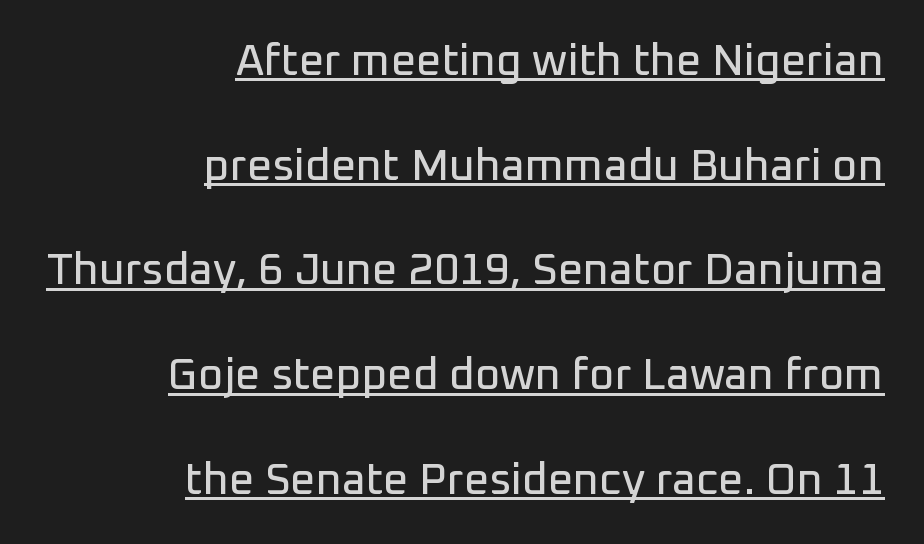
Classification — sans serif. Teacher's note: observe the even right margin — that is flush-right alignment. These lines were composed using upright roman letters. The typesetter has applied underlining to the passage shown. Students, note that the glyphs here touch the page at normal intervals.
